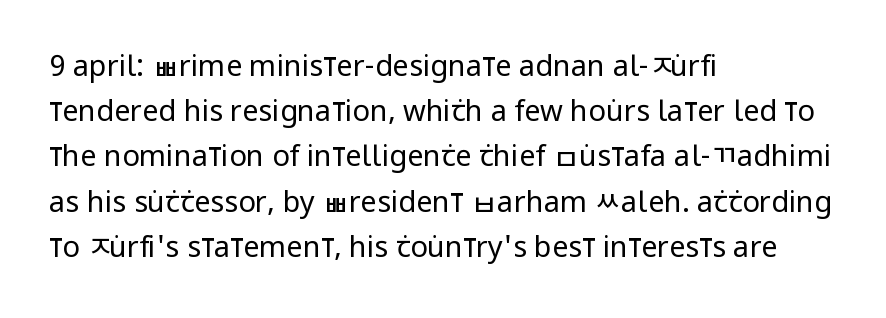
Examine the stroke ends and you'll find no serifs. Is this a fixed-width face? No — the glyphs have proportional, varying widths. The passage shown has conventional tracking throughout. The space directly below the letters is spotless. Horizontal alignment here is leftward, the default for most running prose. Leading matches the norm, producing a regular column.
